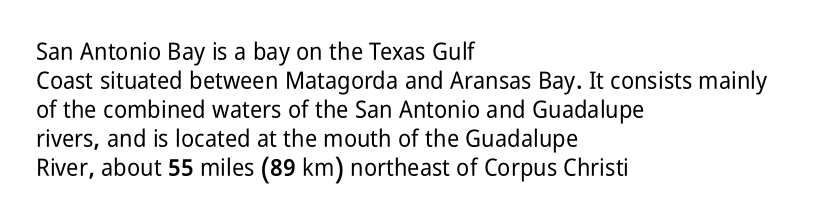
Q: Is the text italic (slanted)? A: No, it is upright.
Q: Is the text underlined? A: No.
Q: How is the paragraph aligned? A: Left-aligned.
Q: Is the spacing between letters normal or unusually wide? A: Normal.
